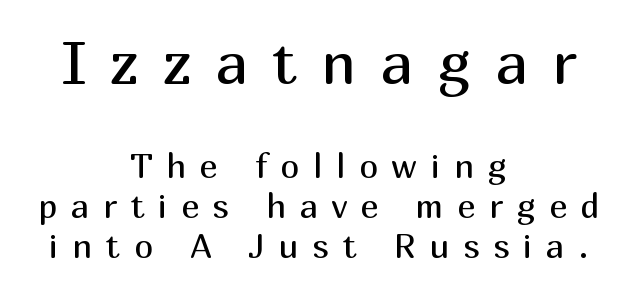
The gaps between neighbouring characters are conspicuously large. One-word summary of the alignment: center. Is there any slant? The stems are plumb. Check under the words: just untouched page.
